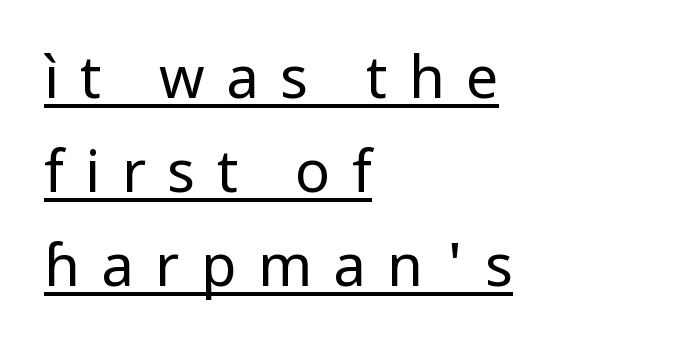
{"serif": "no", "italic": "no", "bold": "no", "weight": "regular", "width": "normal", "stroke_contrast": "low", "x_height": "medium", "monospaced": "no", "underline": "yes", "align": "left", "line_spacing": "normal", "line_spacing_ratio": 1.62, "letter_spacing": "wide", "letter_spacing_em": 0.37, "glyph_px": 58}
